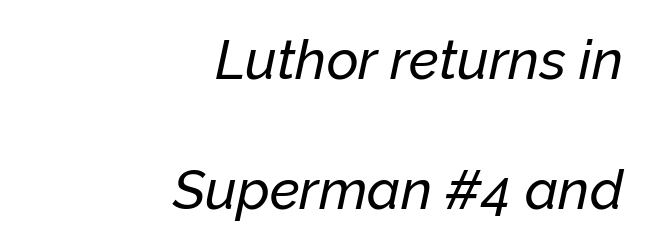
Does extra space separate the letters? No, they use regular spacing. Varying glyph widths throughout — classic text-font behaviour. Type without underlining. These lines are set flush right with a ragged left edge.
